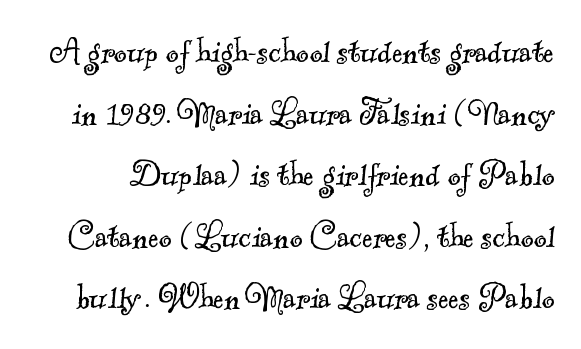
The typeface chosen for these lines features serifs. Reading down the column, the eye jumps a familiar distance to each next line. The tracking reads as untouched default to a designer's eye. Summary of weight: not heavy and not bold.
